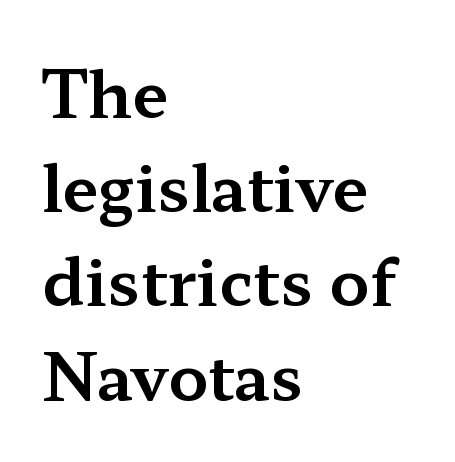
Caption: multi-line text, flush left, ragged right. The foot of each line stays bare and open. Compared with typical paragraphs, the rows here are spaced about the same. A typesetter would label this face a serif. The letters advance in unequal steps, a hallmark of proportional type.
